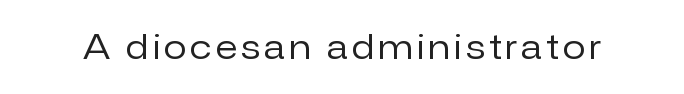
The image shows 33 px regular-weight sans-serif type, upright; set not underlined; low stroke contrast and a medium x-height.
